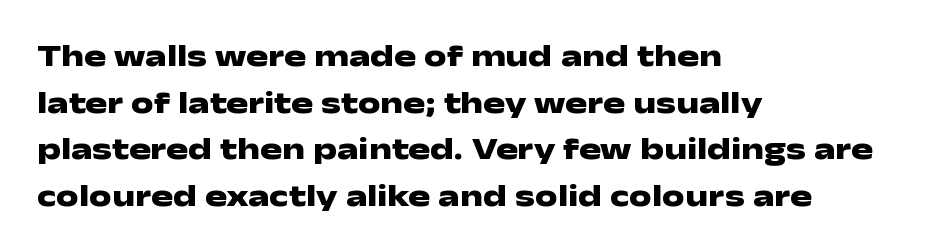
Tall strokes in this sample are plumb rather than angled. Where is the straight margin? On the left. Each letter's strokes conclude bluntly, with no projecting serifs. Decoration check: the copy has no underline.
